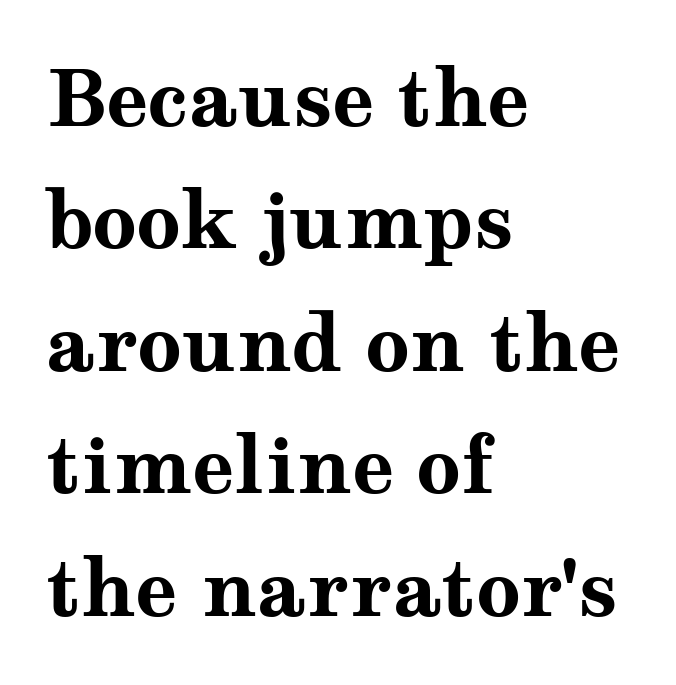
{"serif": "yes", "italic": "no", "bold": "yes", "weight": "bold", "width": "wide", "stroke_contrast": "medium", "x_height": "medium", "monospaced": "no", "underline": "no", "align": "left", "line_spacing": "normal", "line_spacing_ratio": 1.57, "letter_spacing": "normal", "letter_spacing_em": 0.0, "glyph_px": 78}
